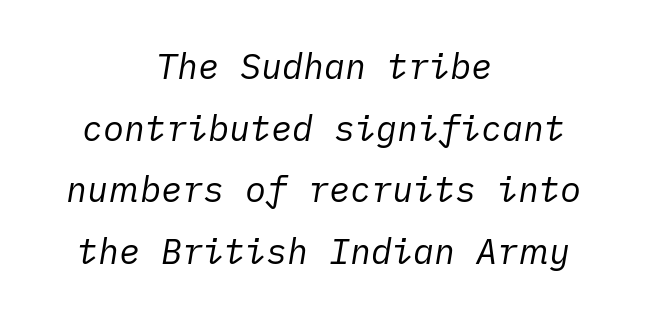
The image shows 35 px regular-weight type, italic (leaning right); set centered, line spacing 1.76x, normal letter spacing, not underlined; low stroke contrast and a medium x-height.
